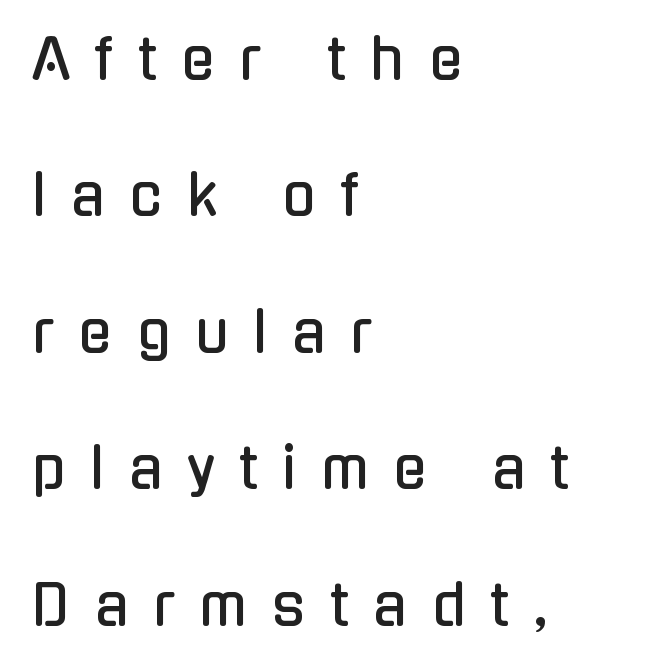
How would I describe the line gaps? Wide and relaxed. The passage shown is typed in a proportional face where columns would drift. Words float on clear page, feet unadorned. The typeface chosen for these lines omits serifs.
